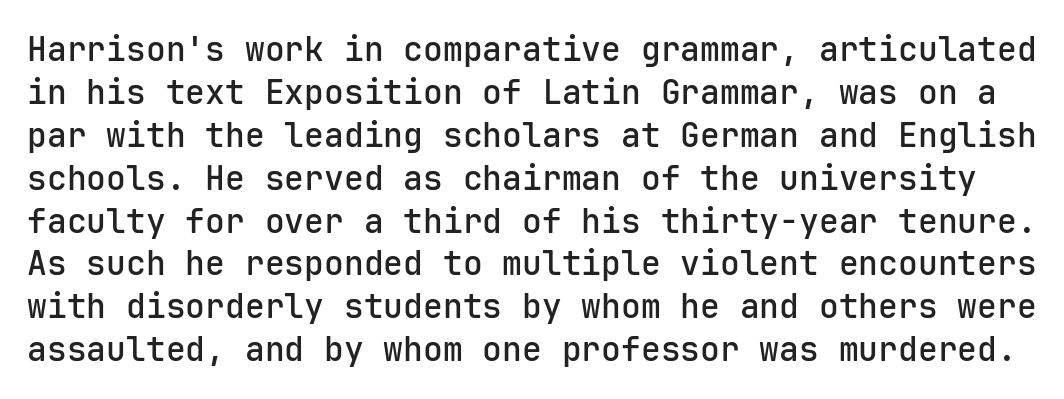
{"serif": "no", "italic": "no", "bold": "semi", "weight": "semibold", "width": "normal", "stroke_contrast": "low", "x_height": "medium", "monospaced": "yes", "underline": "no", "line_spacing": "normal", "line_spacing_ratio": 1.3, "letter_spacing": "normal", "letter_spacing_em": 0.0, "glyph_px": 33}
